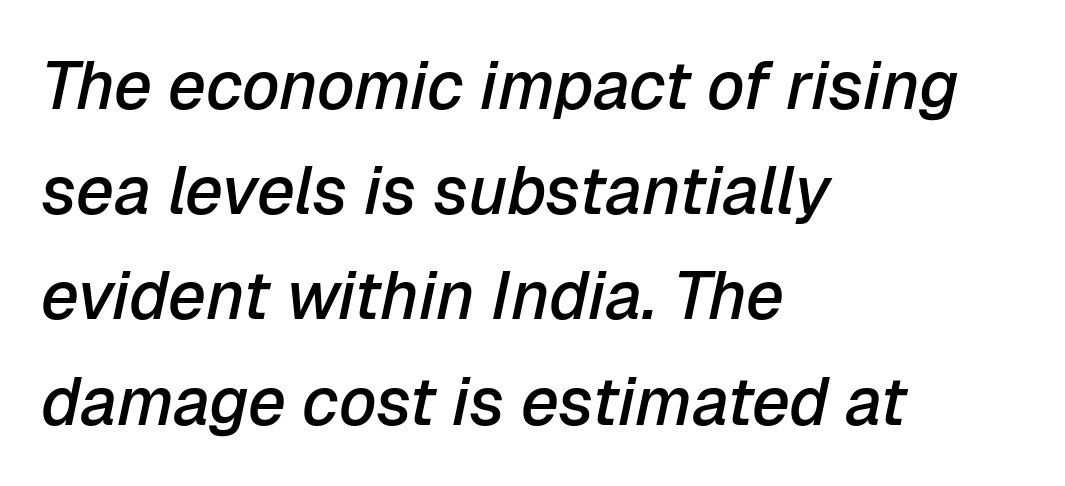
Successive baselines arrive at the customary interval. An italicized treatment has been applied to the whole sample. The words here are not underlined. Is this a fixed-width face? No — the glyphs have proportional, varying widths. A classic flush-left, rag-right setting is used for this passage. Does the weight exceed regular? Yes, but only to semibold.
